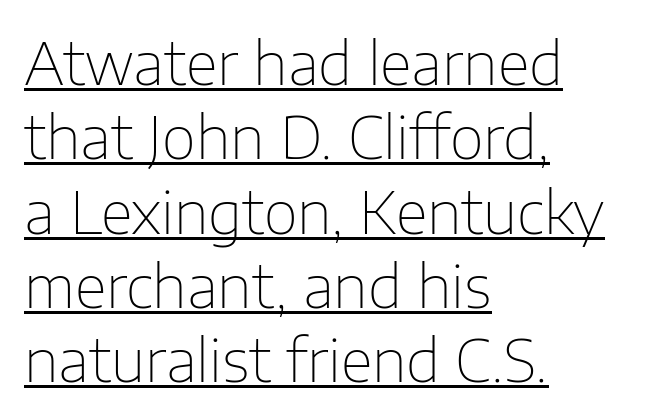
{"serif": "no", "italic": "no", "bold": "no", "weight": "thin", "width": "normal", "stroke_contrast": "low", "x_height": "medium", "monospaced": "no", "underline": "yes", "align": "left", "line_spacing": "normal", "line_spacing_ratio": 1.26, "letter_spacing": "normal", "letter_spacing_em": 0.0, "glyph_px": 59}
